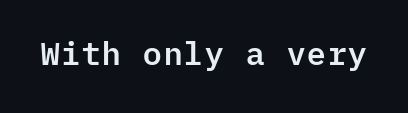
Q: Is the text italic (slanted)? A: No, it is upright.
Q: Is the typeface a serif or a sans-serif typeface? A: Sans-serif.
Q: Is the text underlined? A: No.
Q: Is the spacing between letters normal or unusually wide? A: Normal.
Q: Width (condensed, normal, or wide)? A: Normal.
Q: Stroke contrast? A: Low.
Q: x-height? A: Medium.
Q: Monospaced? A: Yes.
